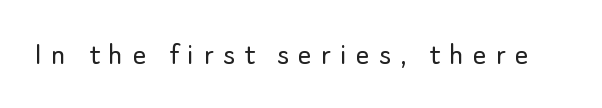
The image shows 33 px light sans-serif type, upright; set unusually wide letter spacing (+0.28 em), not underlined; low stroke contrast and a small x-height.
